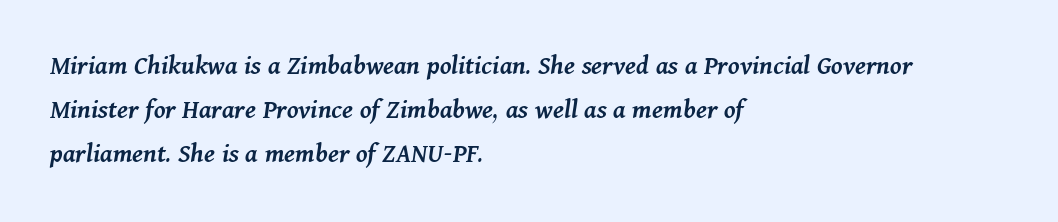
The image shows 28 px semibold type, italic (leaning right); set left-aligned, normal line spacing (1.58x), normal letter spacing, not underlined; medium stroke contrast and a medium x-height.
